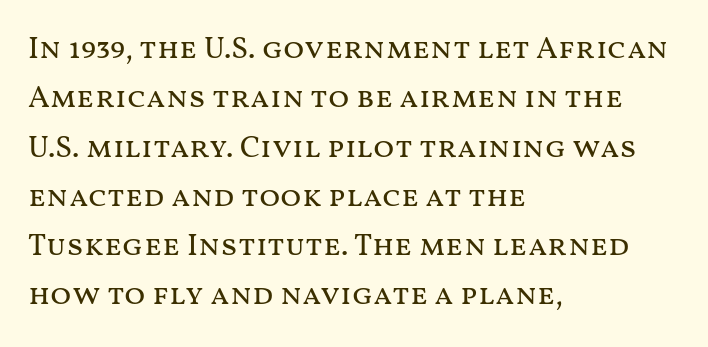
The image shows 31 px regular-weight, wide type, upright; set left-aligned, normal line spacing (1.59x), normal letter spacing, not underlined; medium stroke contrast and a medium x-height.
